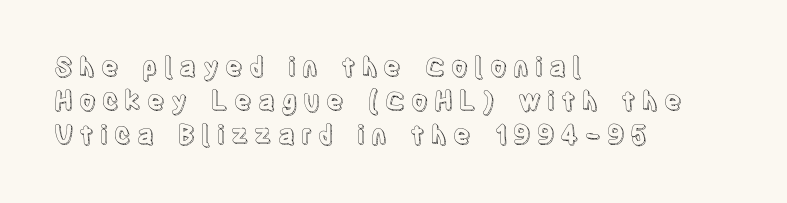
Q: Is the text italic (slanted)? A: No, it is upright.
Q: Is the text underlined? A: No.
Q: How is the paragraph aligned? A: Left-aligned.
Q: Is the spacing between letters normal or unusually wide? A: Unusually wide.
Q: Is the spacing between lines tight, normal or loose? A: Normal.
